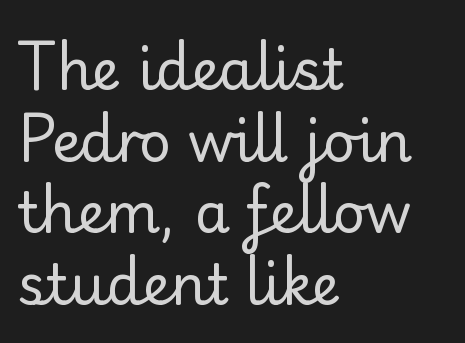
{"serif": "no", "italic": "no", "bold": "no", "weight": "regular", "width": "normal", "stroke_contrast": "low", "x_height": "small", "monospaced": "no", "underline": "no", "align": "left", "line_spacing": "normal", "line_spacing_ratio": 1.28, "letter_spacing": "normal", "letter_spacing_em": 0.0, "glyph_px": 56}
